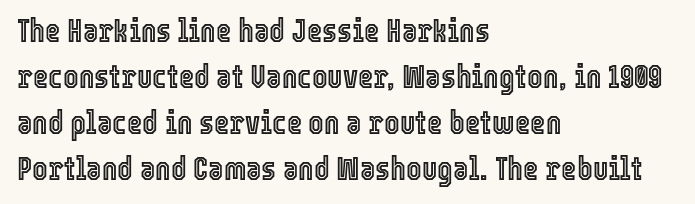
Q: Is the text italic (slanted)? A: No, it is upright.
Q: Is the text underlined? A: No.
Q: How is the paragraph aligned? A: Left-aligned.
Q: Is the spacing between letters normal or unusually wide? A: Normal.
Q: Is the spacing between lines tight, normal or loose? A: Normal.
Q: Width (condensed, normal, or wide)? A: Condensed.
Q: x-height? A: Medium.
Q: Monospaced? A: No.
